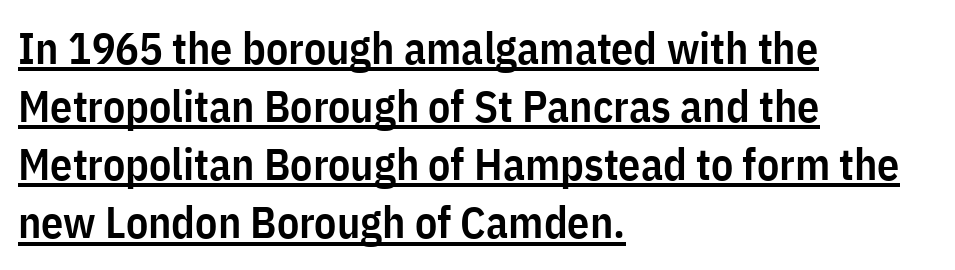
{"serif": "no", "italic": "no", "bold": "semi", "weight": "semibold", "width": "condensed", "stroke_contrast": "low", "x_height": "medium", "monospaced": "no", "underline": "yes", "align": "left", "line_spacing": "normal", "line_spacing_ratio": 1.32, "letter_spacing": "normal", "letter_spacing_em": 0.0, "glyph_px": 44}
